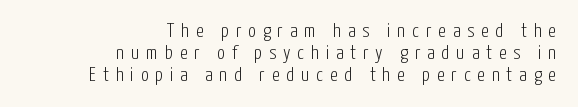
The image shows 20 px text type, upright; set right-aligned, tight line spacing (1.1x), unusually wide letter spacing (+0.34 em), not underlined.
